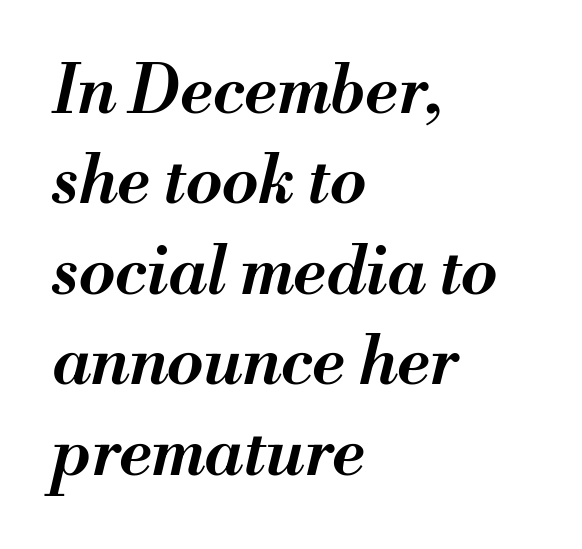
{"italic": "yes", "lean": "right", "slant_degrees": 13, "bold": "semi", "weight": "semibold", "width": "normal", "stroke_contrast": "medium", "x_height": "small", "monospaced": "no", "underline": "no", "align": "left", "line_spacing": "normal", "line_spacing_ratio": 1.37, "letter_spacing": "normal", "letter_spacing_em": 0.0, "glyph_px": 66}
